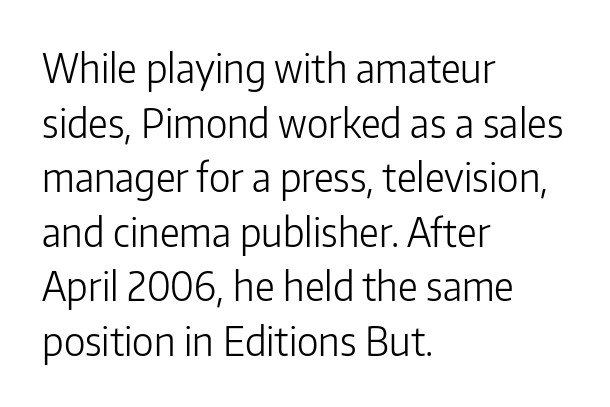
Q: Is the text bold? A: No.
Q: Is the text italic (slanted)? A: No, it is upright.
Q: Is the typeface a serif or a sans-serif typeface? A: Sans-serif.
Q: Is the text underlined? A: No.
Q: How is the paragraph aligned? A: Left-aligned.
Q: Is the spacing between letters normal or unusually wide? A: Normal.
Q: Is the spacing between lines tight, normal or loose? A: Normal.
Q: Width (condensed, normal, or wide)? A: Normal.
Q: Stroke contrast? A: Low.
Q: x-height? A: Medium.
Q: Monospaced? A: No.
